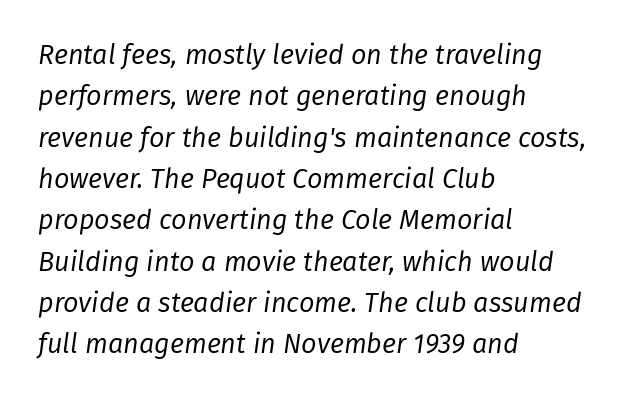
A quiet, ordinary-to-light weight characterises the typeface. Anything drawn beneath the words? Only blank space. This rendering uses left alignment, leaving the right contour irregular. Nothing unusual about the tracking: characters are spaced as the font intends. Is the type slanted? Yes — the strokes lean at a clear angle.
